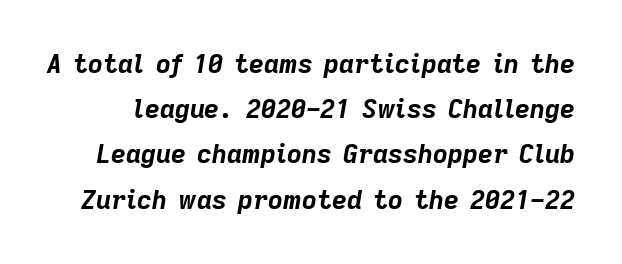
Quick note: italic. A clean baseline with only descenders dipping below it. The gaps between neighbouring characters are ordinary and unremarkable. Thick stems and heavy bowls — unmistakably bold.
